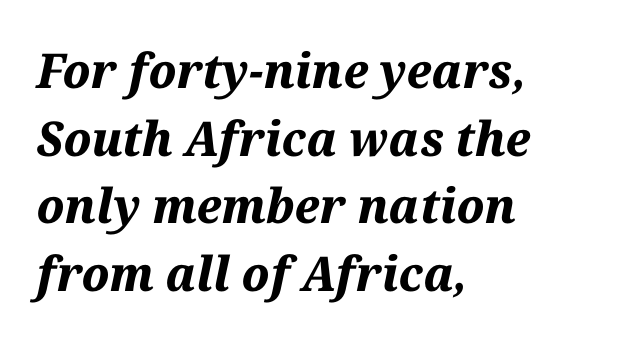
The passage shown is not underscored anywhere. Designer's note — italics engaged. Compared with an ordinary text face, these strokes are far heavier — a full bold. Baseline-to-baseline distance is the conventional proportion of letter height. The rendering uses natural spacing where letterforms have individual widths.
